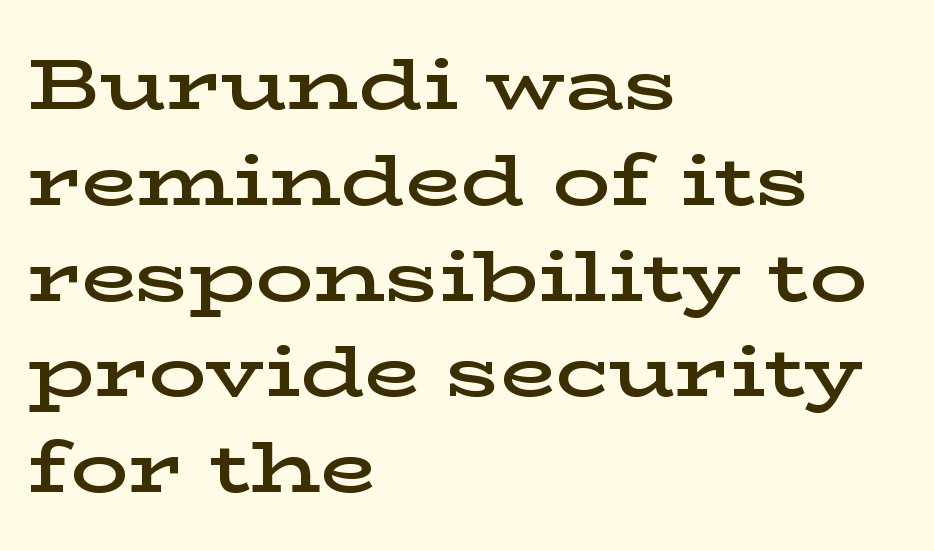
Q: Is the text bold? A: Semi-bold.
Q: Is the text italic (slanted)? A: No, it is upright.
Q: Is the typeface a serif or a sans-serif typeface? A: Serif.
Q: Is the text underlined? A: No.
Q: How is the paragraph aligned? A: Left-aligned.
Q: Is the spacing between letters normal or unusually wide? A: Normal.
Q: Is the spacing between lines tight, normal or loose? A: Normal.
Q: Width (condensed, normal, or wide)? A: Wide.
Q: Stroke contrast? A: Low.
Q: x-height? A: Medium.
Q: Monospaced? A: No.
